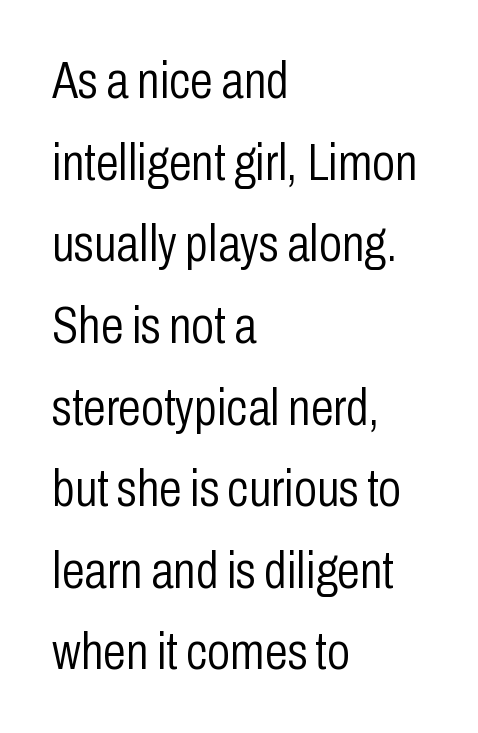
Rule under the text: the space is simply empty. In CSS terms this would be text-align: left. Is there much room between lines? A standard amount, neither cramped nor airy. Here the designer chose a conventional face with non-uniform glyph widths.
